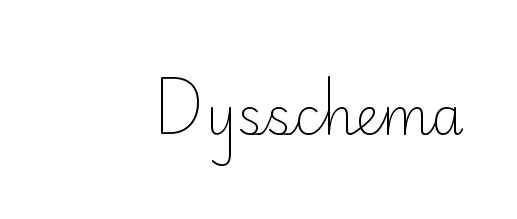
Q: Is the text bold? A: No.
Q: Is the text italic (slanted)? A: No, it is upright.
Q: Is the typeface a serif or a sans-serif typeface? A: Sans-serif.
Q: Is the text underlined? A: No.
Q: Is the spacing between letters normal or unusually wide? A: Normal.
Q: Width (condensed, normal, or wide)? A: Normal.
Q: Stroke contrast? A: Low.
Q: x-height? A: Small.
Q: Monospaced? A: No.
